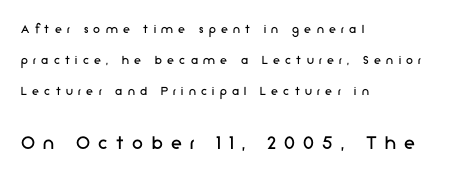
The image shows 22 px text type, upright; set left-aligned, loose line spacing (2.21x), unusually wide letter spacing (+0.38 em), not underlined; the second (bottom) block is 1.57x larger.
